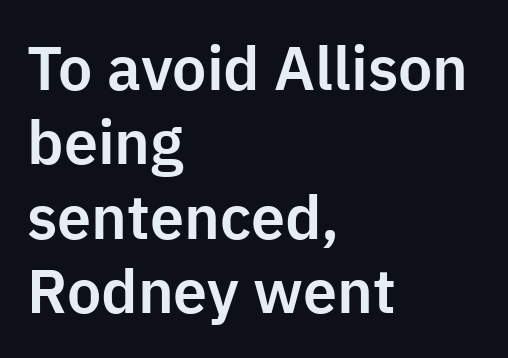
Grotesque or geometric, the face here clearly has no serifs. These lines were composed using upright roman letters. Character widths vary here, with narrow letters taking less room than wide ones. Layout note: lines flush left.
